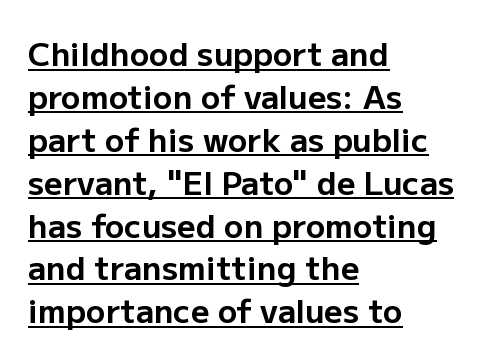
The image shows 32 px bold sans-serif type, upright; set left-aligned, normal line spacing (1.34x), normal letter spacing, underlined; low stroke contrast and a medium x-height.
